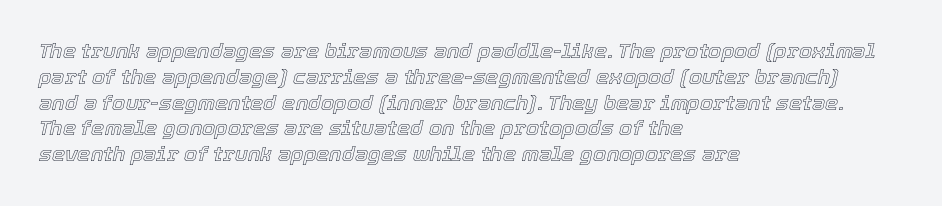
Check the space under the baseline: it is left empty. Each line starts at the same left margin while the right side varies. Tracking here is standard; glyphs follow each other at the usual distance. Would a proofreader flag this as italicized? Yes.
